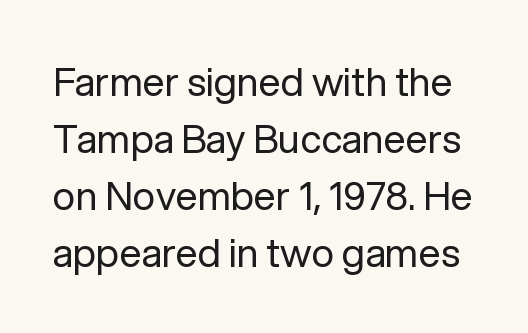
Line spacing here is normal. Weight class: somewhere from thin through regular. Is this a fixed-width face? No — the glyphs have proportional, varying widths. Quick note: not italic, upright. The line texture is even and compact thanks to regular tracking. A typesetter would label this face a sans.
